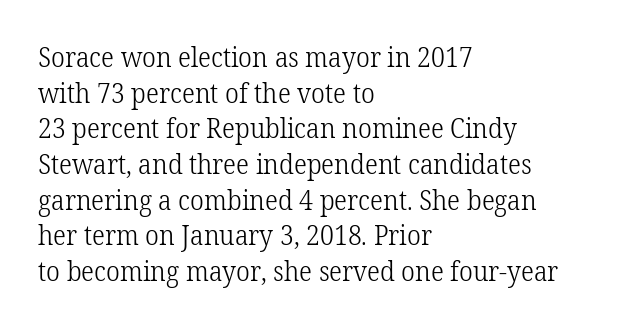
{"italic": "no", "bold": "no", "underline": "no", "align": "left", "line_spacing": "normal", "line_spacing_ratio": 1.32, "letter_spacing": "normal", "letter_spacing_em": 0.0, "glyph_px": 27}
